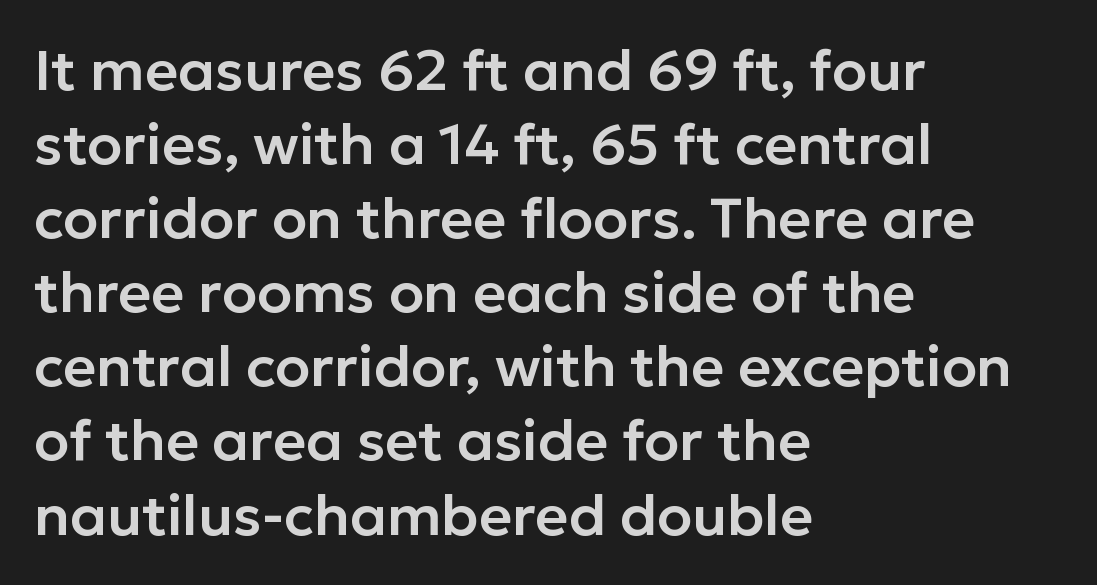
The text block is weighted toward the left margin, trailing off unevenly rightward. The letters carry no serifs — their stems end cleanly without finishing strokes. The letters sit at their default tracking, neither squeezed nor spread. Does the leading feel generous? No, just average. The rendering uses natural spacing where letterforms have individual widths. A clean baseline with only descenders dipping below it.
